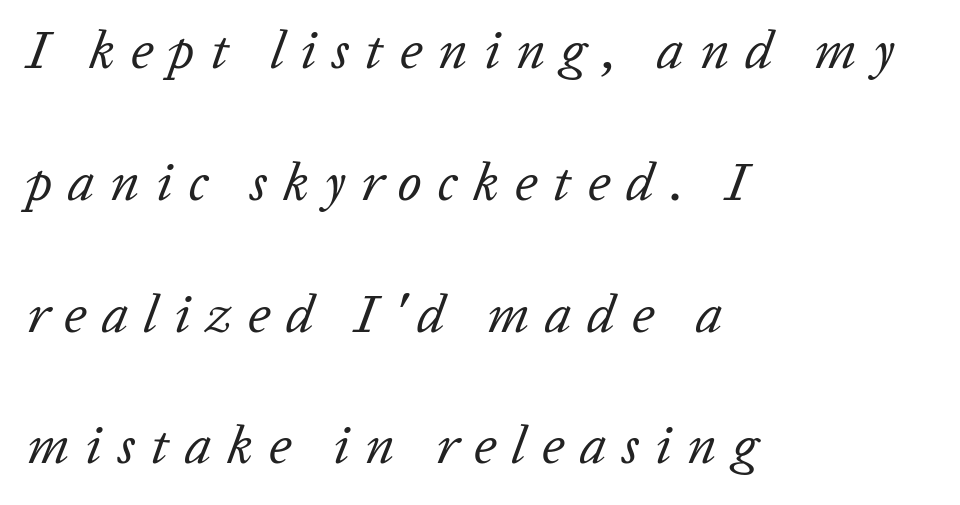
Q: Is the text bold? A: No.
Q: Is the text italic (slanted)? A: Yes, it leans right by about 20 degrees.
Q: Is the text underlined? A: No.
Q: How is the paragraph aligned? A: Left-aligned.
Q: Is the spacing between letters normal or unusually wide? A: Unusually wide.
Q: Is the spacing between lines tight, normal or loose? A: Loose.
Q: Width (condensed, normal, or wide)? A: Normal.
Q: Stroke contrast? A: Low.
Q: x-height? A: Medium.
Q: Monospaced? A: No.
